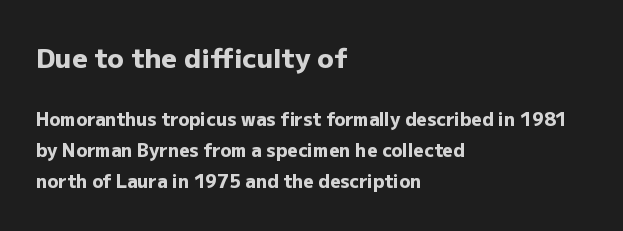
The lettering holds an erect, upright posture throughout. The baseline area is clear. Typographic density is high because the face is bold. Tracking value appears to be zero — textbook default spacing. Larger block? The one above; the one below is distinctly smaller.
